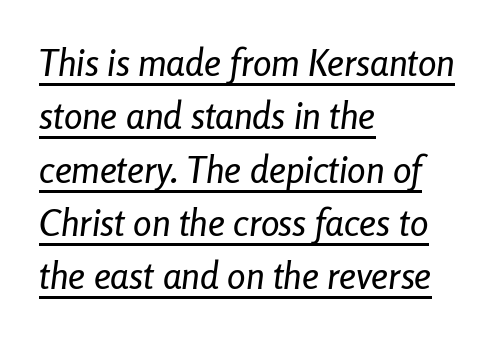
The image shows 37 px condensed type, italic (leaning right); set left-aligned, normal line spacing (1.44x), normal letter spacing, underlined; low stroke contrast and a medium x-height.
